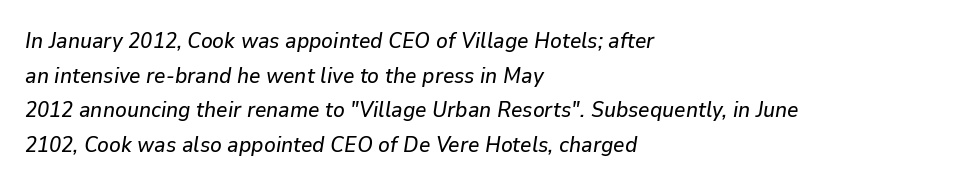
Q: Is the text italic (slanted)? A: Yes, it leans right by about 9 degrees.
Q: Is the text underlined? A: No.
Q: How is the paragraph aligned? A: Left-aligned.
Q: Is the spacing between letters normal or unusually wide? A: Normal.
Q: Is the spacing between lines tight, normal or loose? A: Normal.
